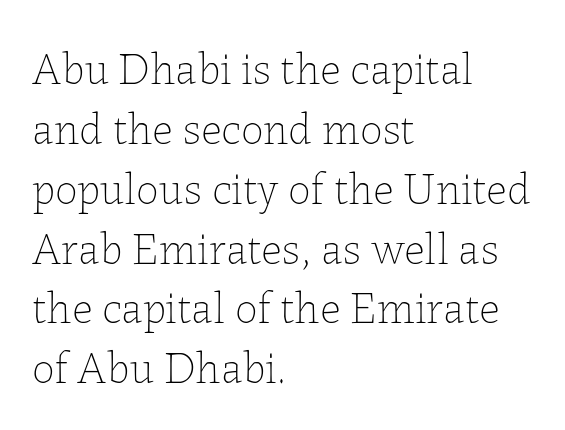
{"italic": "no", "bold": "no", "weight": "thin", "width": "normal", "stroke_contrast": "low", "x_height": "medium", "monospaced": "no", "underline": "no", "align": "left", "line_spacing": "normal", "line_spacing_ratio": 1.33, "letter_spacing": "normal", "letter_spacing_em": 0.0, "glyph_px": 45}
